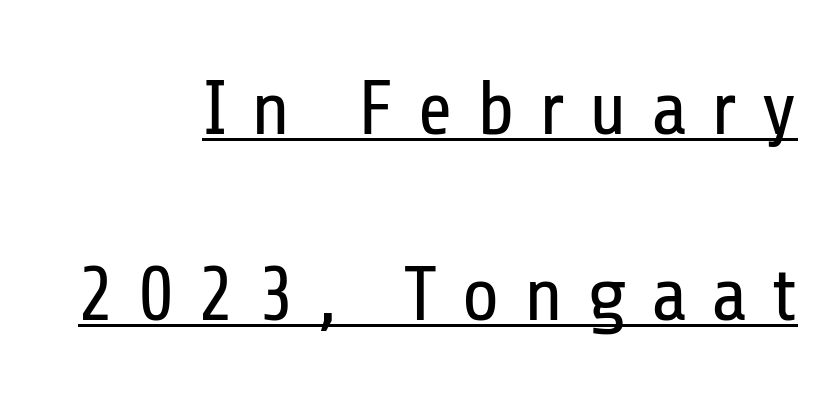
Summary of vertical rhythm: relaxed, with wide interline spacing. The face used here is rendered with a markedly widened letterfit. A sans-serif font was chosen for this passage. The paragraph has a hard right edge and a soft left edge.
